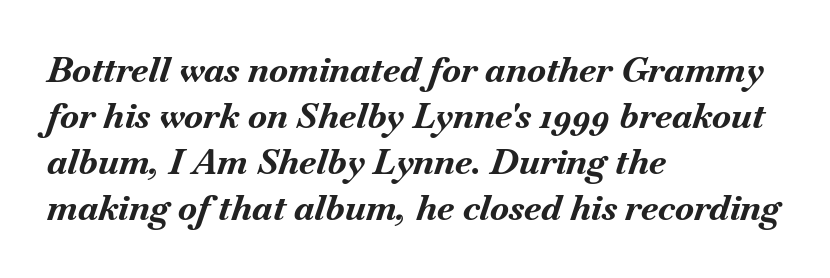
Q: Is the text bold? A: Yes.
Q: Is the text italic (slanted)? A: Yes, it leans right by about 18 degrees.
Q: Is the text underlined? A: No.
Q: How is the paragraph aligned? A: Left-aligned.
Q: Is the spacing between letters normal or unusually wide? A: Normal.
Q: Is the spacing between lines tight, normal or loose? A: Normal.
Q: Width (condensed, normal, or wide)? A: Normal.
Q: Stroke contrast? A: Medium.
Q: x-height? A: Small.
Q: Monospaced? A: No.
